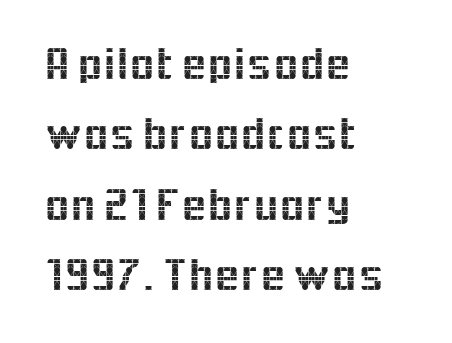
Q: Is the text italic (slanted)? A: No, it is upright.
Q: Is the typeface a serif or a sans-serif typeface? A: Sans-serif.
Q: Is the text underlined? A: No.
Q: How is the paragraph aligned? A: Left-aligned.
Q: Is the spacing between letters normal or unusually wide? A: Normal.
Q: Is the spacing between lines tight, normal or loose? A: Normal.
Q: Width (condensed, normal, or wide)? A: Normal.
Q: x-height? A: Medium.
Q: Monospaced? A: No.
